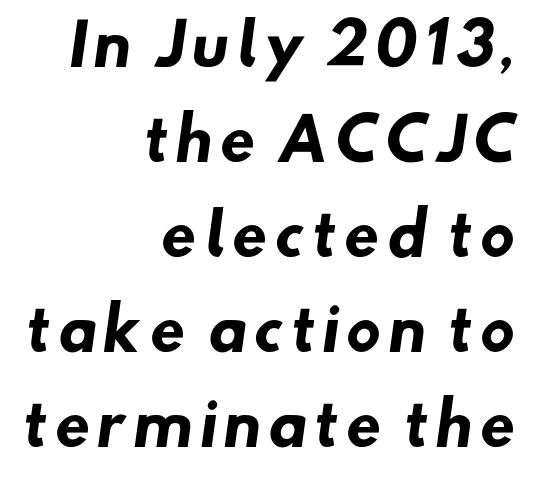
Q: Is the text bold? A: Yes.
Q: Is the typeface a serif or a sans-serif typeface? A: Sans-serif.
Q: Is the text underlined? A: No.
Q: How is the paragraph aligned? A: Right-aligned.
Q: Is the spacing between lines tight, normal or loose? A: Normal.
Q: Width (condensed, normal, or wide)? A: Normal.
Q: Stroke contrast? A: Low.
Q: x-height? A: Small.
Q: Monospaced? A: No.
